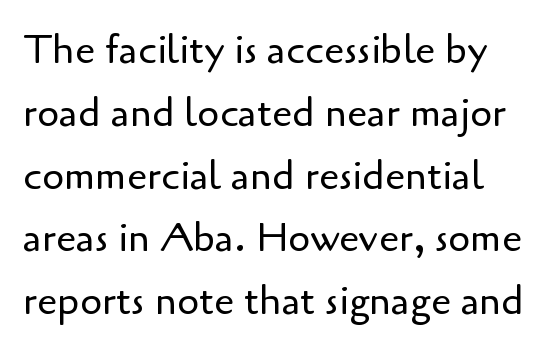
Posture: straight, roman, zero tilt. I'd call this a sans setting — the letters go barefoot. Proportional: the letters do not fall into vertical columns. Regarding leading, the lines here are spaced in the standard way. Type without underlining. Between one letter and the next there's only the usual sliver of space.
